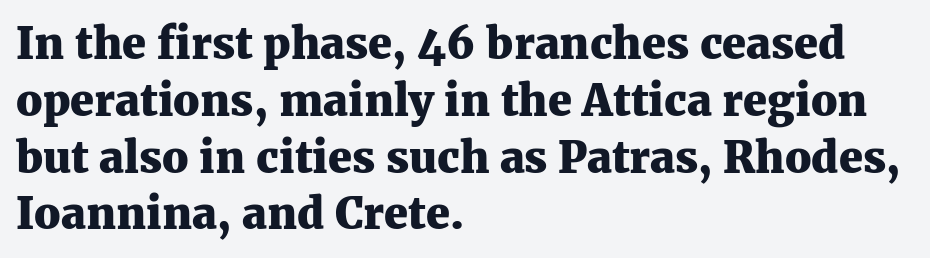
Small tapered or slab feet sit at the stroke ends, so this counts as serif. This sample uses plain, unmodified letter spacing. Rows of type keep a routine distance in the vertical direction. The passage shown is typed in a proportional face where columns would drift.
